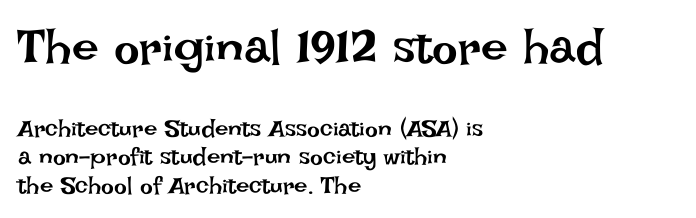
{"italic": "no", "bold": "no", "weight": "regular", "width": "normal", "stroke_contrast": "low", "x_height": "large", "monospaced": "no", "underline": "no", "align": "left", "line_spacing_ratio": 1.19, "letter_spacing": "normal", "letter_spacing_em": 0.0, "larger_block": "first", "size_ratio": 2.0, "glyph_px": 48}
